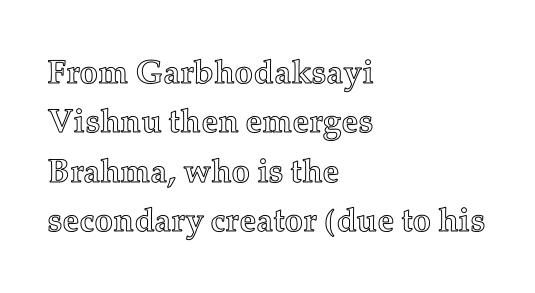
One glance says typical: line gaps are just what's usual. Proportional: the letters do not fall into vertical columns. Ascenders rise straight up at ninety degrees. Here the glyphs are tracked normally, forming tight word shapes.
